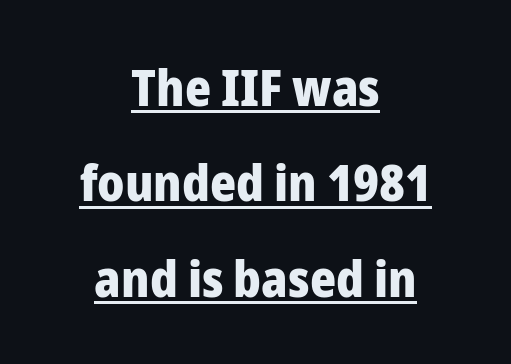
Q: Is the text bold? A: Yes.
Q: Is the text italic (slanted)? A: No, it is upright.
Q: Is the typeface a serif or a sans-serif typeface? A: Sans-serif.
Q: Is the text underlined? A: Yes.
Q: How is the paragraph aligned? A: Centered.
Q: Is the spacing between letters normal or unusually wide? A: Normal.
Q: Is the spacing between lines tight, normal or loose? A: Loose.
Q: Width (condensed, normal, or wide)? A: Normal.
Q: Stroke contrast? A: Low.
Q: x-height? A: Medium.
Q: Monospaced? A: No.
